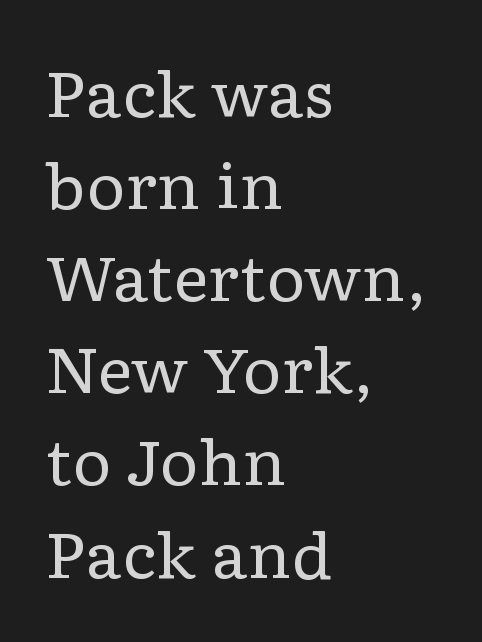
Q: Is the text bold? A: No.
Q: Is the text italic (slanted)? A: No, it is upright.
Q: Is the typeface a serif or a sans-serif typeface? A: Serif.
Q: Is the text underlined? A: No.
Q: How is the paragraph aligned? A: Left-aligned.
Q: Is the spacing between letters normal or unusually wide? A: Normal.
Q: Is the spacing between lines tight, normal or loose? A: Normal.
Q: Width (condensed, normal, or wide)? A: Wide.
Q: Stroke contrast? A: Low.
Q: x-height? A: Medium.
Q: Monospaced? A: No.
